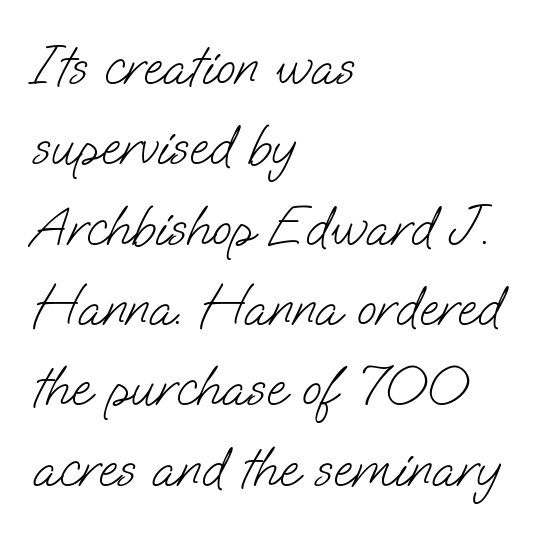
The rag falls on the right side of this text block. The glyphs in this specimen are sans serif. Heft: none added — not bold. Think of a printed novel: that variable character pitch is what you see here.
